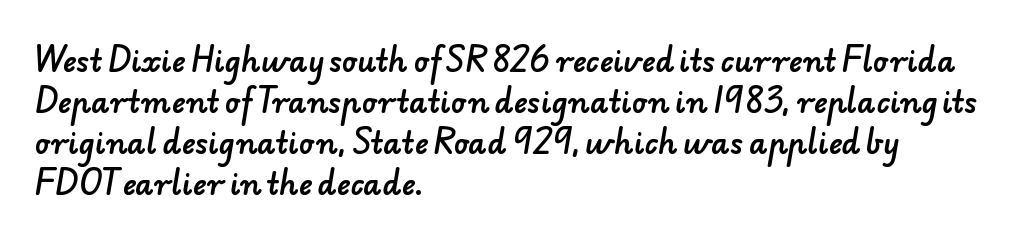
The image shows 29 px sans-serif type; set left-aligned, normal line spacing (1.41x), normal letter spacing, not underlined; low stroke contrast and a small x-height.
